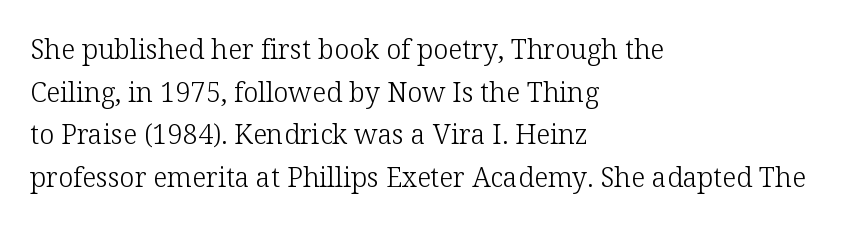
{"italic": "no", "bold": "no", "underline": "no", "align": "left", "line_spacing": "normal", "line_spacing_ratio": 1.58, "letter_spacing": "normal", "letter_spacing_em": 0.0, "glyph_px": 27}
